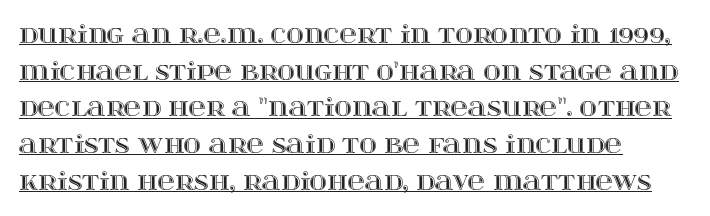
{"italic": "no", "underline": "yes", "align": "left", "line_spacing": "normal", "line_spacing_ratio": 1.53, "letter_spacing": "normal", "letter_spacing_em": 0.0, "glyph_px": 24}
